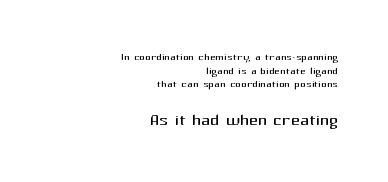
The image shows 22 px text type, upright; set right-aligned, tight line spacing (0.98x), normal letter spacing, not underlined; the second (bottom) block is 1.57x larger.
